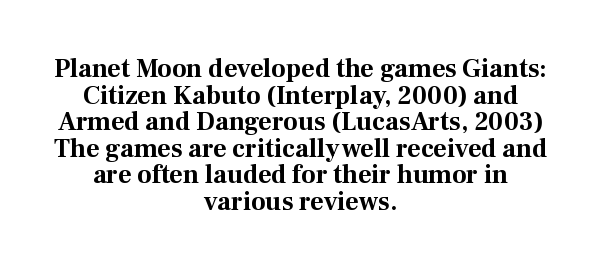
{"italic": "no", "bold": "yes", "underline": "no", "align": "center", "line_spacing": "tight", "line_spacing_ratio": 1.02, "letter_spacing": "normal", "letter_spacing_em": 0.0, "glyph_px": 26}
